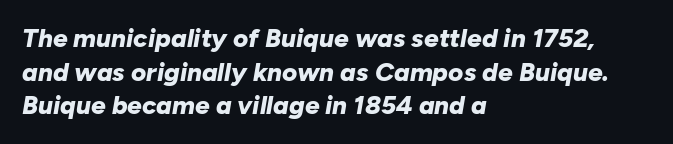
Q: Is the text bold? A: Yes.
Q: Is the text italic (slanted)? A: Yes, it leans right by about 10 degrees.
Q: Is the text underlined? A: No.
Q: How is the paragraph aligned? A: Left-aligned.
Q: Is the spacing between letters normal or unusually wide? A: Normal.
Q: Is the spacing between lines tight, normal or loose? A: Normal.
